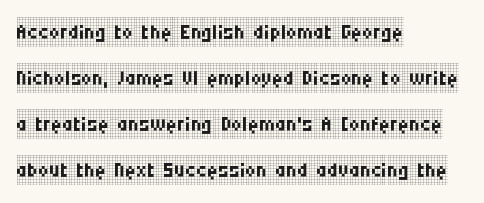
Q: Is the text bold? A: No.
Q: Is the text italic (slanted)? A: No, it is upright.
Q: Is the typeface a serif or a sans-serif typeface? A: Serif.
Q: Is the text underlined? A: No.
Q: How is the paragraph aligned? A: Left-aligned.
Q: Is the spacing between letters normal or unusually wide? A: Normal.
Q: Is the spacing between lines tight, normal or loose? A: Normal.
Q: Width (condensed, normal, or wide)? A: Condensed.
Q: Stroke contrast? A: Low.
Q: x-height? A: Large.
Q: Monospaced? A: No.
